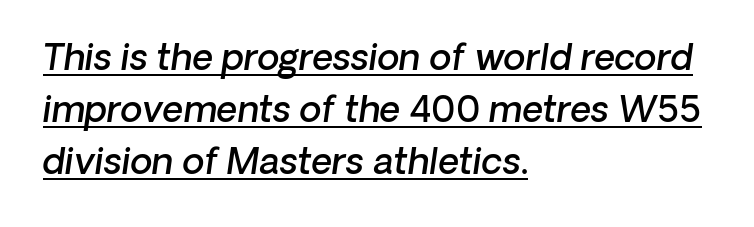
The image shows 36 px semibold sans-serif type; set left-aligned, normal line spacing (1.45x), normal letter spacing, underlined; low stroke contrast and a medium x-height.
